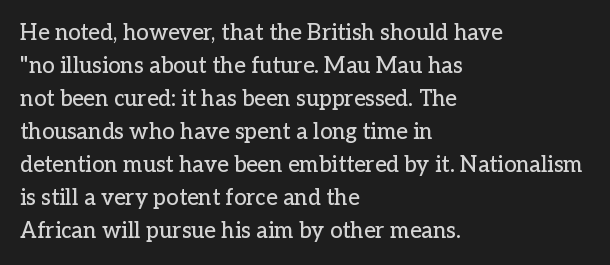
Q: Is the text italic (slanted)? A: No, it is upright.
Q: Is the text underlined? A: No.
Q: How is the paragraph aligned? A: Left-aligned.
Q: Is the spacing between letters normal or unusually wide? A: Normal.
Q: Is the spacing between lines tight, normal or loose? A: Normal.
